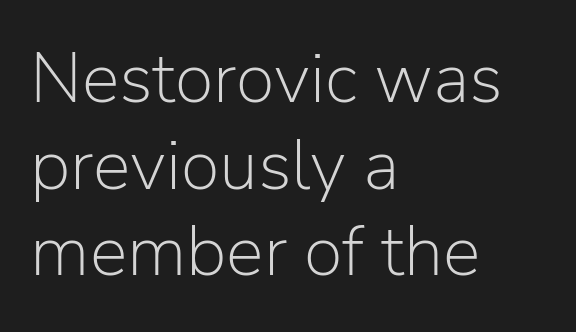
{"serif": "no", "italic": "no", "bold": "no", "weight": "light", "width": "normal", "stroke_contrast": "low", "x_height": "medium", "monospaced": "no", "underline": "no", "align": "left", "line_spacing_ratio": 1.22, "letter_spacing": "normal", "letter_spacing_em": 0.0, "glyph_px": 71}
